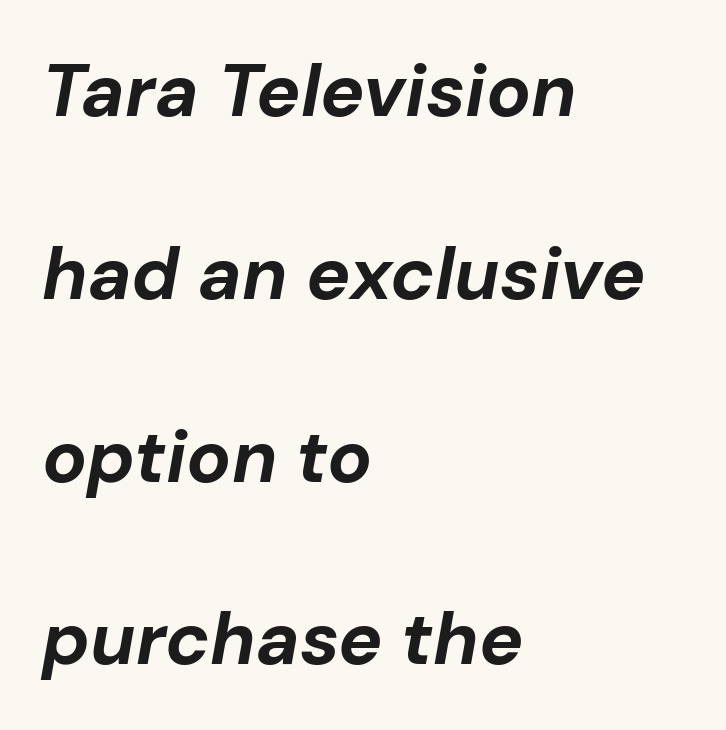
Q: Is the text bold? A: Yes.
Q: Is the text italic (slanted)? A: Yes, it leans right by about 10 degrees.
Q: Is the text underlined? A: No.
Q: How is the paragraph aligned? A: Left-aligned.
Q: Is the spacing between letters normal or unusually wide? A: Normal.
Q: Is the spacing between lines tight, normal or loose? A: Loose.
Q: Width (condensed, normal, or wide)? A: Normal.
Q: Stroke contrast? A: Low.
Q: x-height? A: Medium.
Q: Monospaced? A: No.
